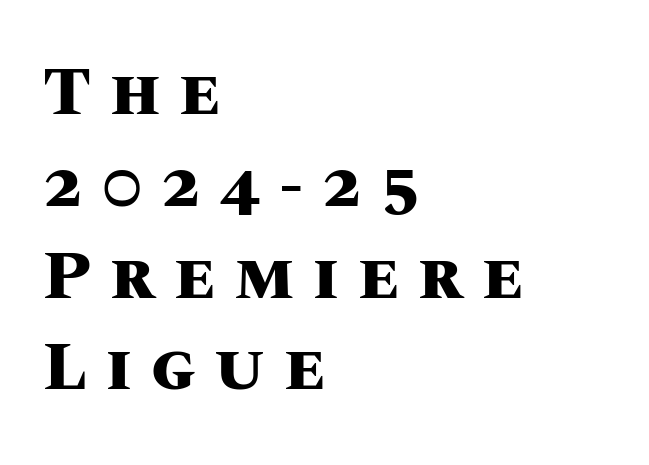
The image shows 67 px heavy type, upright; set left-aligned, normal line spacing (1.37x), unusually wide letter spacing (+0.28 em), not underlined; medium stroke contrast and a large x-height.
